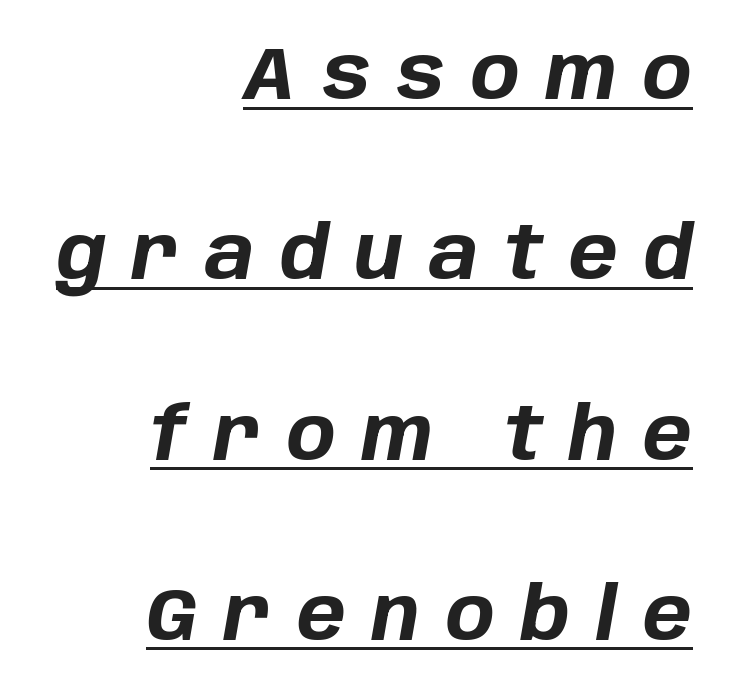
The image shows 73 px bold type, italic (leaning right); set right-aligned, loose line spacing (2.47x), unusually wide letter spacing (+0.36 em), underlined; low stroke contrast and a large x-height.
